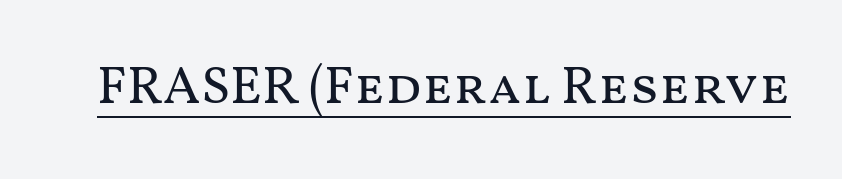
{"italic": "no", "bold": "no", "weight": "regular", "width": "wide", "stroke_contrast": "medium", "x_height": "medium", "monospaced": "no", "underline": "yes", "letter_spacing": "normal", "letter_spacing_em": 0.0, "glyph_px": 53}
